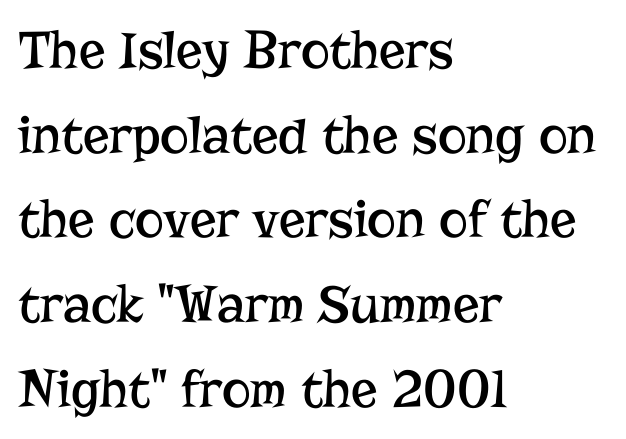
Q: Is the text bold? A: No.
Q: Is the text italic (slanted)? A: No, it is upright.
Q: Is the typeface a serif or a sans-serif typeface? A: Serif.
Q: Is the text underlined? A: No.
Q: How is the paragraph aligned? A: Left-aligned.
Q: Is the spacing between letters normal or unusually wide? A: Normal.
Q: Is the spacing between lines tight, normal or loose? A: Normal.
Q: Width (condensed, normal, or wide)? A: Normal.
Q: Stroke contrast? A: Low.
Q: x-height? A: Medium.
Q: Monospaced? A: No.
